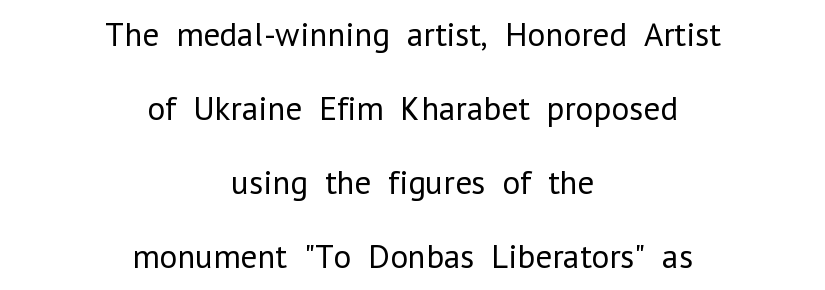
The image shows 34 px regular-weight sans-serif type, upright; set centered, loose line spacing (2.18x), normal letter spacing, not underlined; low stroke contrast and a medium x-height.
